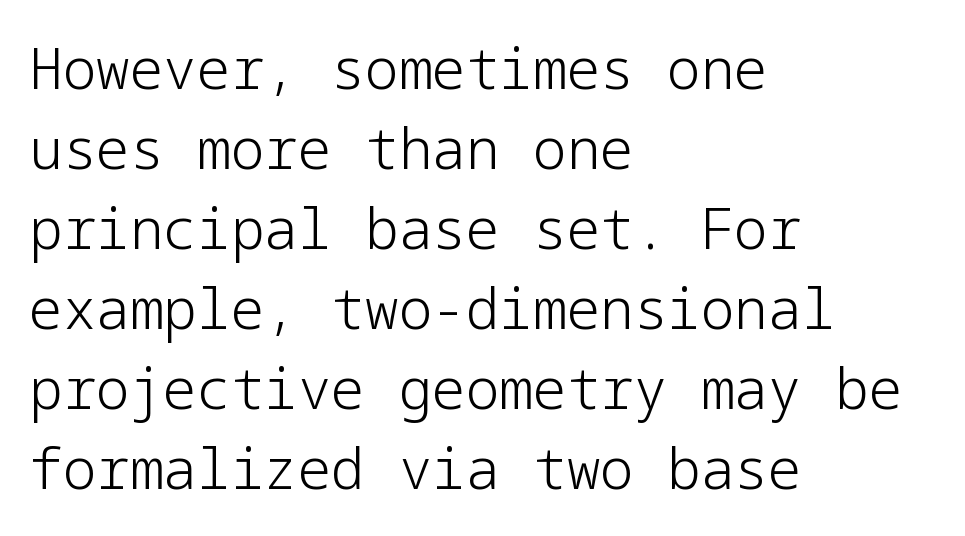
{"serif": "no", "italic": "no", "bold": "no", "weight": "light", "width": "normal", "stroke_contrast": "low", "x_height": "medium", "underline": "no", "align": "left", "line_spacing": "normal", "line_spacing_ratio": 1.43, "letter_spacing": "normal", "letter_spacing_em": 0.0, "glyph_px": 56}
